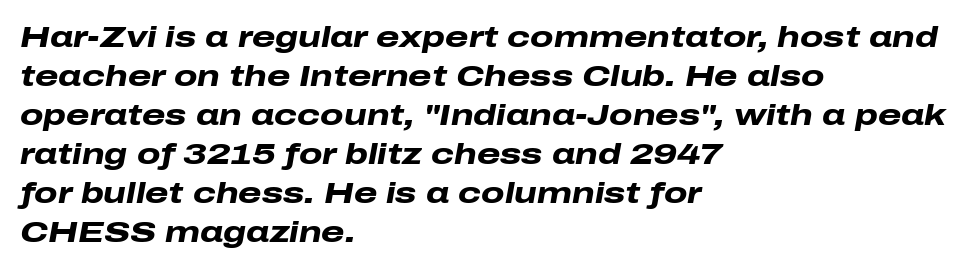
{"italic": "yes", "lean": "right", "slant_degrees": 10, "bold": "yes", "weight": "heavy", "width": "wide", "stroke_contrast": "low", "x_height": "medium", "monospaced": "no", "underline": "no", "align": "left", "line_spacing": "normal", "line_spacing_ratio": 1.3, "letter_spacing": "normal", "letter_spacing_em": 0.0, "glyph_px": 30}
